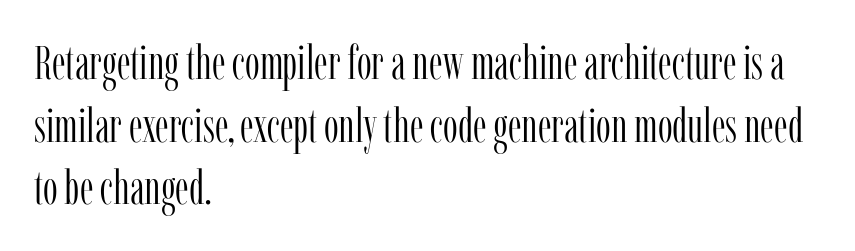
The image shows 47 px light, condensed serif type, upright; set left-aligned, normal line spacing (1.33x), normal letter spacing, not underlined; low stroke contrast and a medium x-height.
